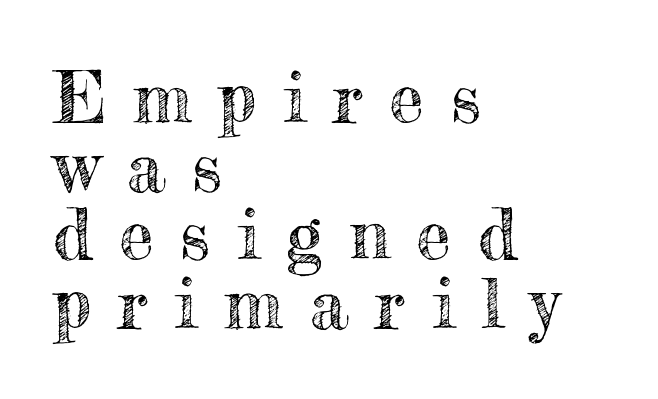
{"italic": "no", "width": "normal", "x_height": "small", "monospaced": "no", "underline": "no", "align": "left", "line_spacing": "tight", "line_spacing_ratio": 0.98, "letter_spacing": "wide", "letter_spacing_em": 0.38, "glyph_px": 70}
